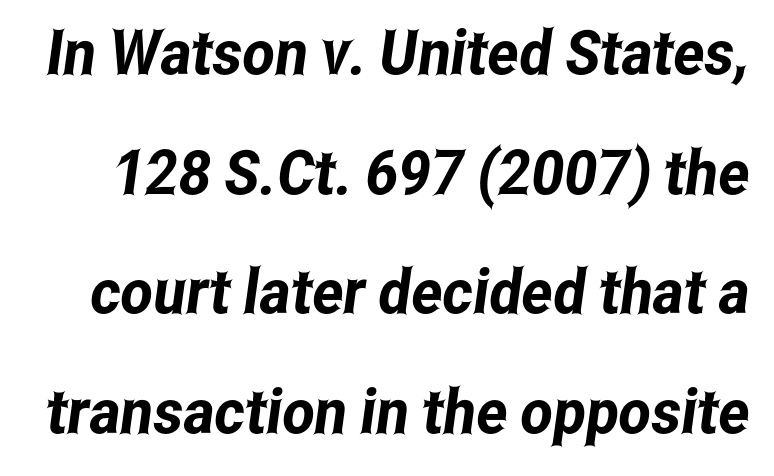
The image shows 62 px condensed sans-serif type; set loose line spacing (1.93x), normal letter spacing, not underlined; low stroke contrast and a medium x-height.
